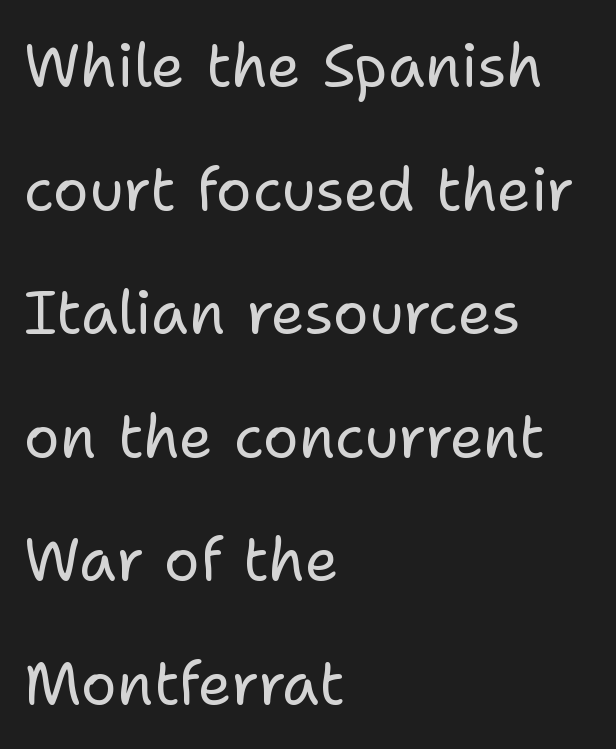
Ink coverage per letter is moderate at most. The typeface chosen for these lines omits serifs. No extra tracking has been applied to these lines. Varying glyph widths throughout — classic text-font behaviour.
